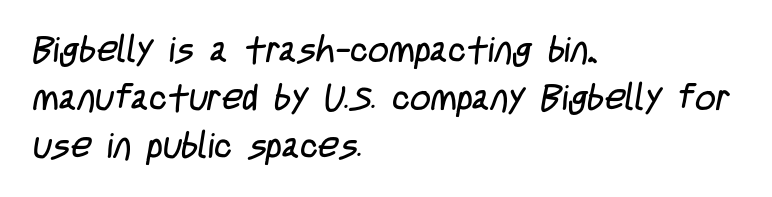
{"serif": "no", "bold": "no", "weight": "regular", "width": "condensed", "stroke_contrast": "low", "x_height": "large", "monospaced": "no", "underline": "no", "align": "left", "line_spacing": "normal", "line_spacing_ratio": 1.33, "letter_spacing": "normal", "letter_spacing_em": 0.0, "glyph_px": 36}
